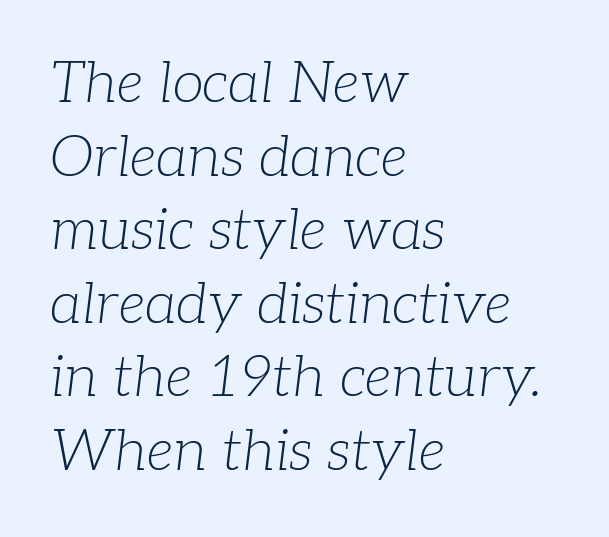
The image shows 57 px light serif type, italic (leaning right); set left-aligned, normal line spacing (1.29x), normal letter spacing, not underlined; low stroke contrast and a medium x-height.
